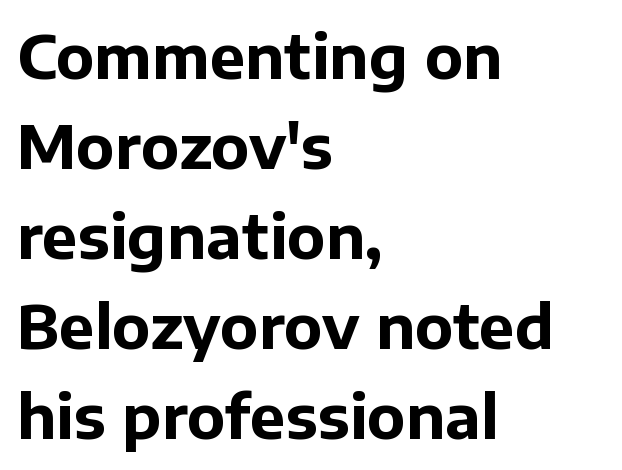
The baseline area is clear. Does the weight exceed regular? Yes, all the way to bold. No extra tracking has been applied to these lines. Is this a fixed-width face? No — the glyphs have proportional, varying widths.
